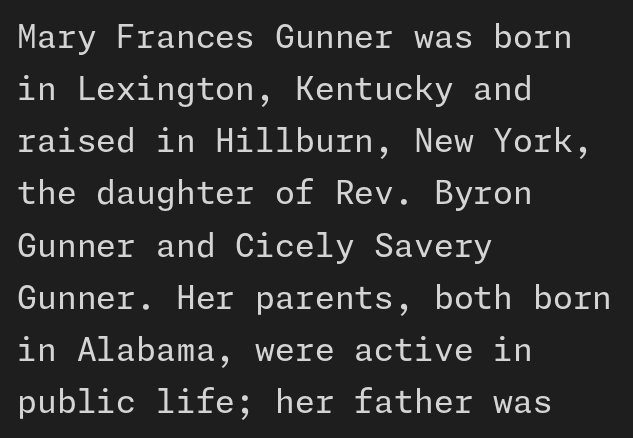
{"serif": "no", "italic": "no", "bold": "no", "weight": "regular", "width": "normal", "stroke_contrast": "low", "x_height": "medium", "underline": "no", "align": "left", "line_spacing": "normal", "line_spacing_ratio": 1.63, "letter_spacing": "normal", "letter_spacing_em": 0.0, "glyph_px": 32}
